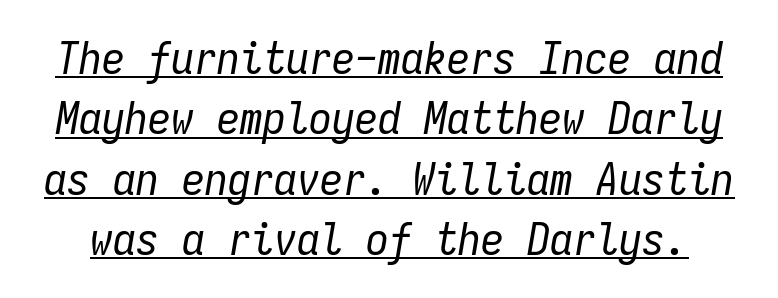
The block of text has a typical density, with ordinary space between rows. Nothing unusual about the tracking: characters are spaced as the font intends. Glance below the letters and you will spot a drawn line. Note the uniform advance width — an 'i' takes as much space as an 'm'. Unbolded letterforms with no extra heft.
